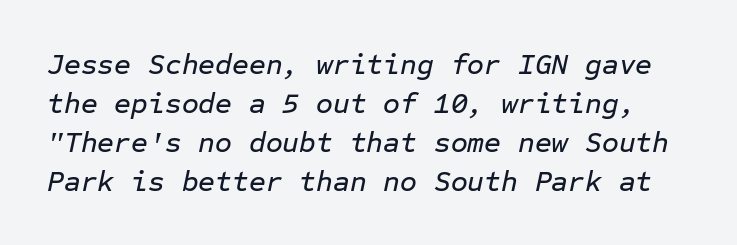
The image shows 29 px text type, italic (leaning right), monospaced; set normal line spacing (1.34x), normal letter spacing, not underlined; low stroke contrast and a medium x-height.
